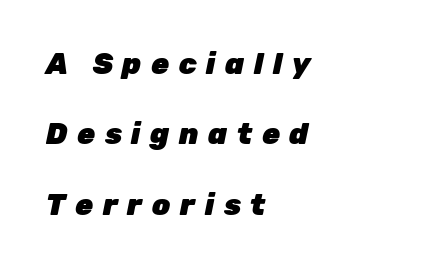
Bold? Absolutely — the strokes are thick and heavy. Here the glyphs are tracked loosely, breaking word shapes into spaced letters. Horizontally, the lines are justified to the leading edge only. Only glyphs here, with clear space below each row.
